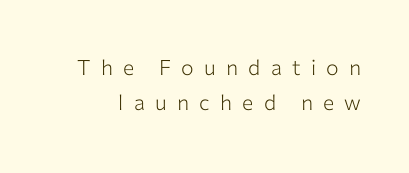
Q: Is the text bold? A: No.
Q: Is the text italic (slanted)? A: No, it is upright.
Q: Is the text underlined? A: No.
Q: Is the spacing between letters normal or unusually wide? A: Unusually wide.
Q: Is the spacing between lines tight, normal or loose? A: Normal.
